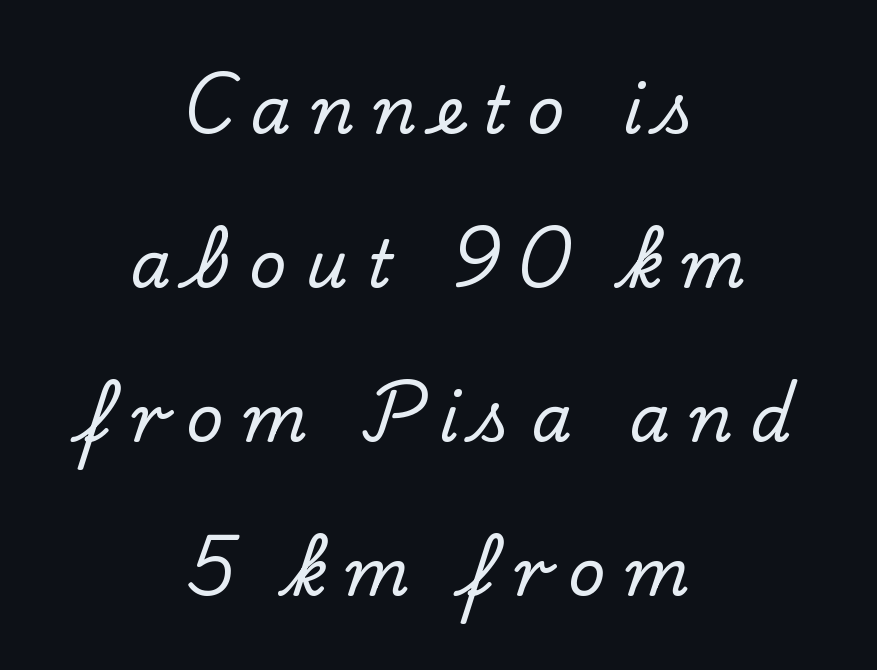
{"serif": "yes", "width": "normal", "stroke_contrast": "low", "x_height": "small", "monospaced": "no", "underline": "no", "align": "center", "line_spacing": "loose", "line_spacing_ratio": 2.37, "letter_spacing": "wide", "letter_spacing_em": 0.29, "glyph_px": 65}
